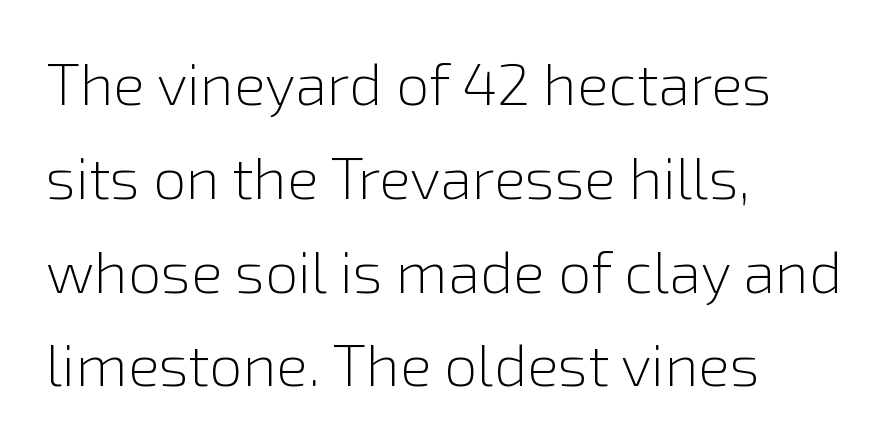
Q: Is the text bold? A: No.
Q: Is the text italic (slanted)? A: No, it is upright.
Q: Is the typeface a serif or a sans-serif typeface? A: Sans-serif.
Q: Is the text underlined? A: No.
Q: How is the paragraph aligned? A: Left-aligned.
Q: Is the spacing between letters normal or unusually wide? A: Normal.
Q: Is the spacing between lines tight, normal or loose? A: Normal.
Q: Width (condensed, normal, or wide)? A: Normal.
Q: x-height? A: Medium.
Q: Monospaced? A: No.
